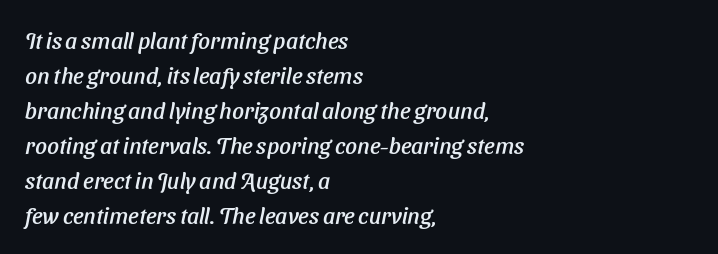
{"italic": "yes", "lean": "right", "slant_degrees": 11, "underline": "no", "align": "left", "line_spacing": "normal", "line_spacing_ratio": 1.52, "letter_spacing": "normal", "letter_spacing_em": 0.0, "glyph_px": 23}
